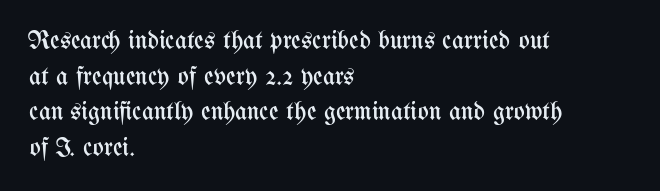
Q: Is the text bold? A: No.
Q: Is the text italic (slanted)? A: No, it is upright.
Q: Is the text underlined? A: No.
Q: How is the paragraph aligned? A: Left-aligned.
Q: Is the spacing between letters normal or unusually wide? A: Normal.
Q: Is the spacing between lines tight, normal or loose? A: Normal.
